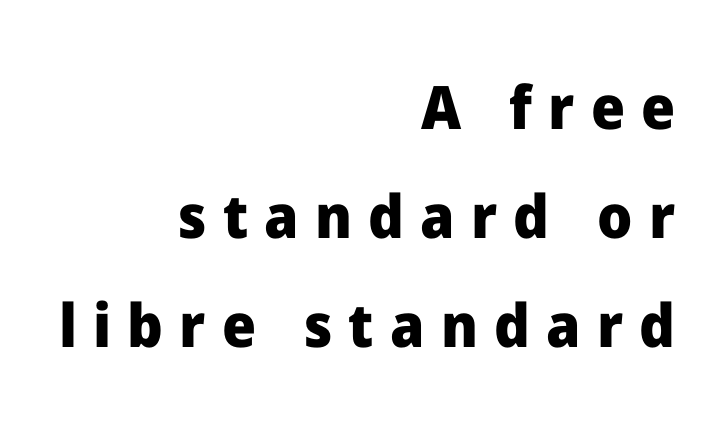
The image shows 60 px heavy sans-serif type, upright; set right-aligned, line spacing 1.82x, unusually wide letter spacing (+0.27 em), not underlined; low stroke contrast and a medium x-height.
